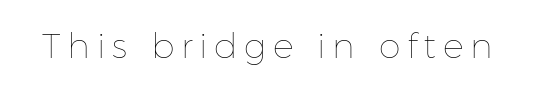
The image shows 35 px thin type, upright; set not underlined; low stroke contrast and a medium x-height.
